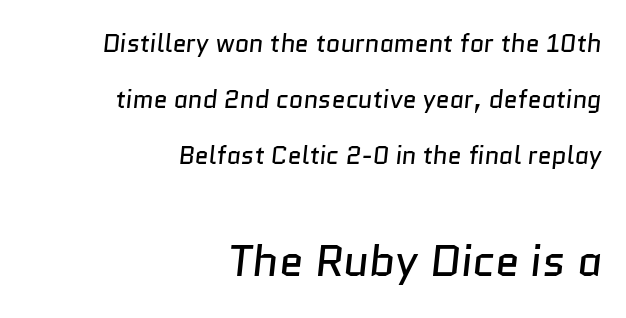
Q: Is the text bold? A: No.
Q: Is the typeface a serif or a sans-serif typeface? A: Sans-serif.
Q: Is the text underlined? A: No.
Q: How is the paragraph aligned? A: Right-aligned.
Q: Is the spacing between letters normal or unusually wide? A: Normal.
Q: Is the spacing between lines tight, normal or loose? A: Loose.
Q: Which block of text is set in a larger size, the first (top) or the second (bottom)? A: The second (bottom) one.
Q: Width (condensed, normal, or wide)? A: Normal.
Q: Stroke contrast? A: Low.
Q: x-height? A: Medium.
Q: Monospaced? A: No.
